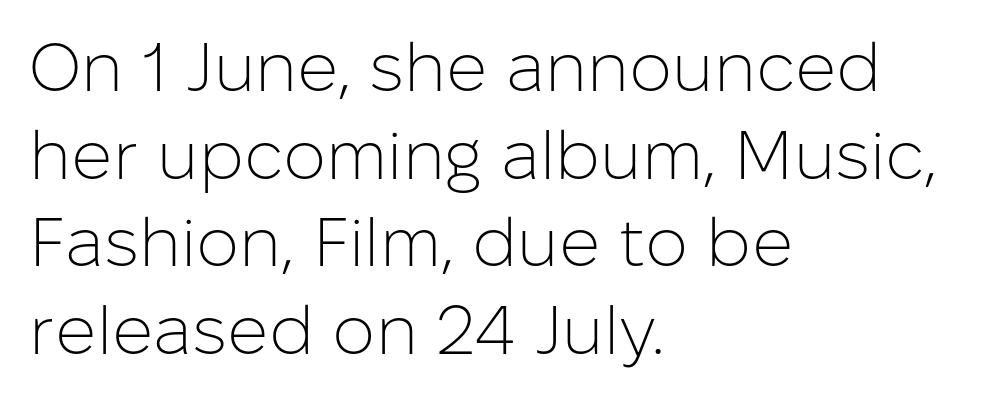
{"serif": "no", "italic": "no", "bold": "no", "weight": "light", "width": "normal", "stroke_contrast": "low", "x_height": "medium", "monospaced": "no", "underline": "no", "align": "left", "line_spacing": "normal", "line_spacing_ratio": 1.29, "letter_spacing": "normal", "letter_spacing_em": 0.0, "glyph_px": 68}
